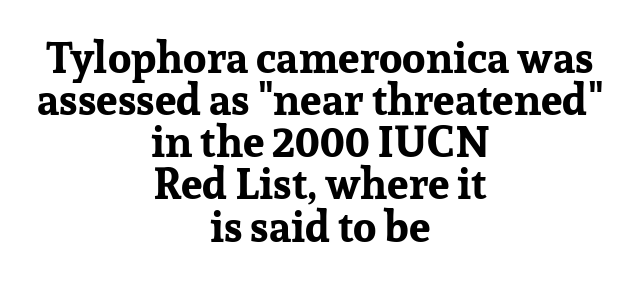
A centered setting, common on invitations and titles, is used for this passage. These lines are rendered in a variable-pitch font. Vertical spacing — tight. Honestly, there is no underline to notice here at all.
